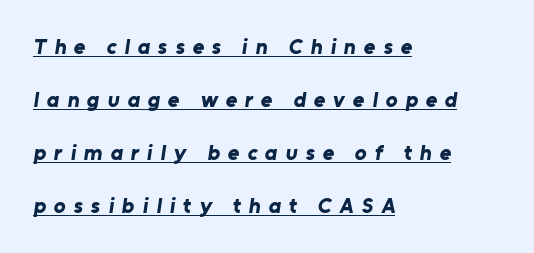
Q: Is the text bold? A: Yes.
Q: Is the text underlined? A: Yes.
Q: How is the paragraph aligned? A: Left-aligned.
Q: Is the spacing between letters normal or unusually wide? A: Unusually wide.
Q: Is the spacing between lines tight, normal or loose? A: Loose.
